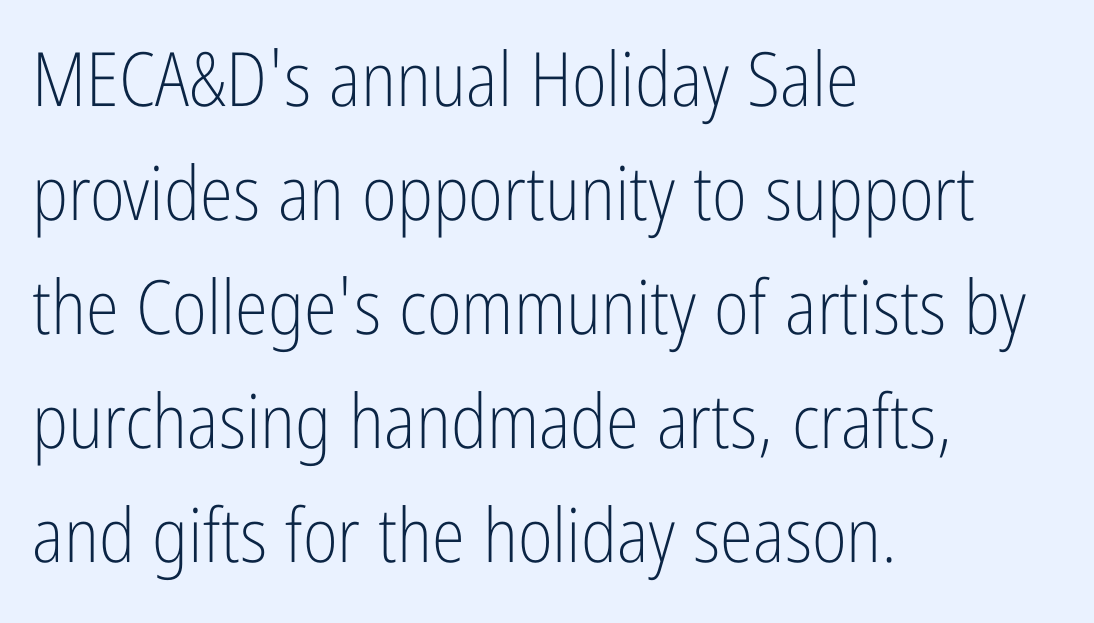
{"serif": "no", "italic": "no", "bold": "no", "weight": "light", "width": "condensed", "stroke_contrast": "low", "x_height": "medium", "monospaced": "no", "underline": "no", "align": "left", "line_spacing": "normal", "line_spacing_ratio": 1.52, "letter_spacing": "normal", "letter_spacing_em": 0.0, "glyph_px": 75}
